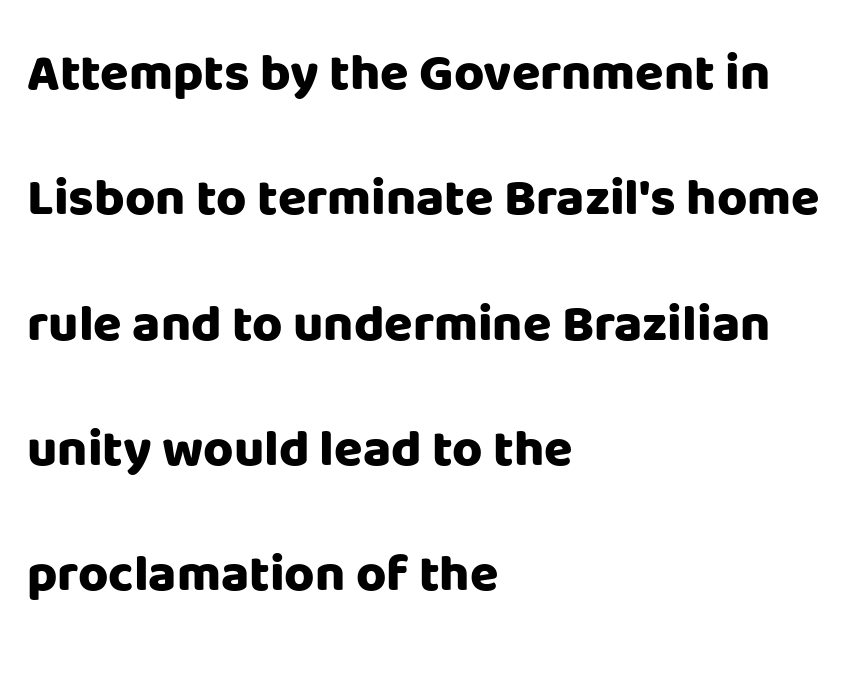
{"serif": "no", "italic": "no", "bold": "yes", "weight": "heavy", "width": "normal", "stroke_contrast": "low", "x_height": "large", "monospaced": "no", "underline": "no", "align": "left", "line_spacing": "loose", "line_spacing_ratio": 2.41, "letter_spacing": "normal", "letter_spacing_em": 0.0, "glyph_px": 52}
